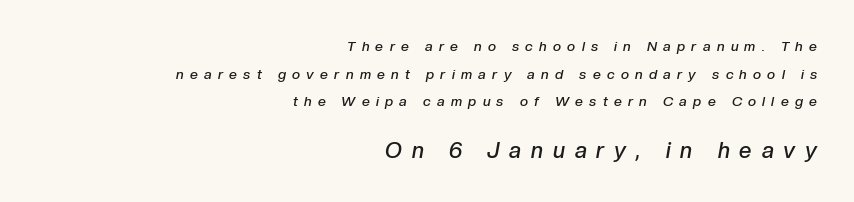
The image shows 22 px text type, italic (leaning right); set right-aligned, loose line spacing (1.97x), unusually wide letter spacing (+0.45 em), not underlined; the second (bottom) block is 1.57x larger.
